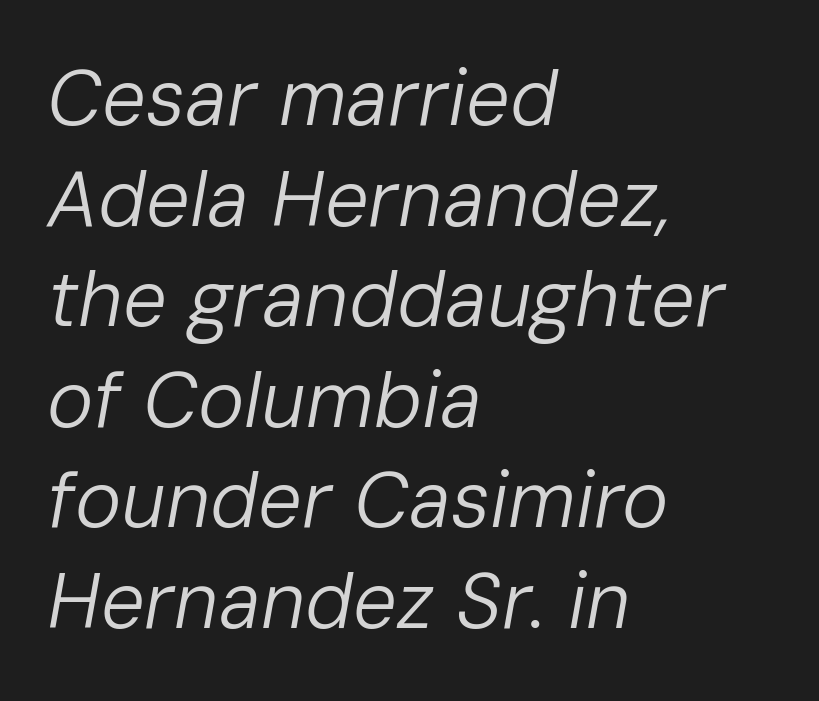
The image shows 78 px regular-weight type, italic (leaning right); set left-aligned, normal line spacing (1.29x), normal letter spacing, not underlined; low stroke contrast and a medium x-height.
